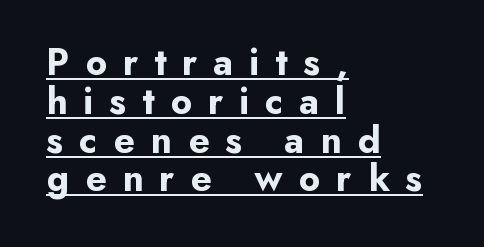
Q: Is the text bold? A: Yes.
Q: Is the text italic (slanted)? A: No, it is upright.
Q: Is the typeface a serif or a sans-serif typeface? A: Sans-serif.
Q: Is the text underlined? A: Yes.
Q: How is the paragraph aligned? A: Left-aligned.
Q: Is the spacing between letters normal or unusually wide? A: Unusually wide.
Q: Is the spacing between lines tight, normal or loose? A: Tight.
Q: Width (condensed, normal, or wide)? A: Normal.
Q: Stroke contrast? A: Low.
Q: x-height? A: Small.
Q: Monospaced? A: No.
